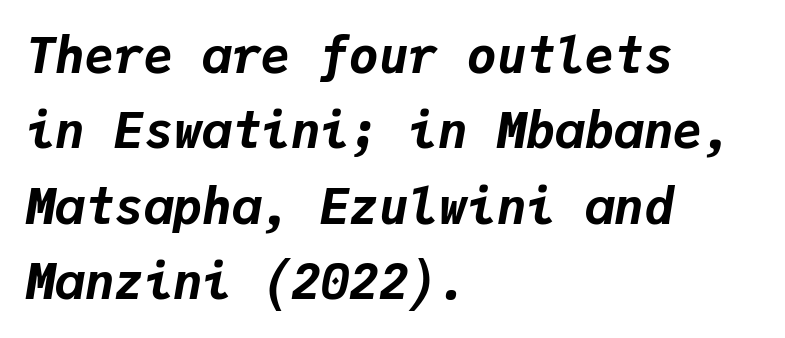
The image shows 49 px bold type, italic (leaning right), monospaced; set left-aligned, normal line spacing (1.54x), normal letter spacing, not underlined; low stroke contrast and a medium x-height.
